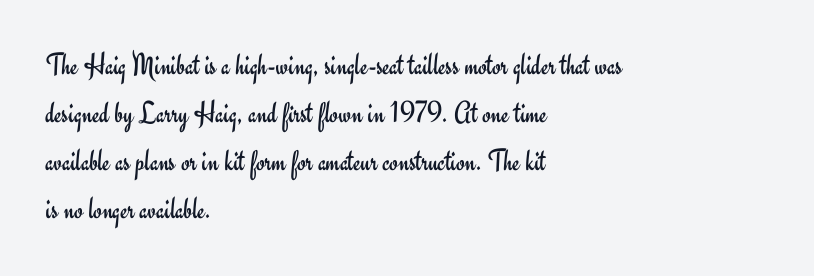
The image shows 31 px regular-weight sans-serif type; set left-aligned, normal line spacing (1.55x), normal letter spacing, not underlined; low stroke contrast and a small x-height.
